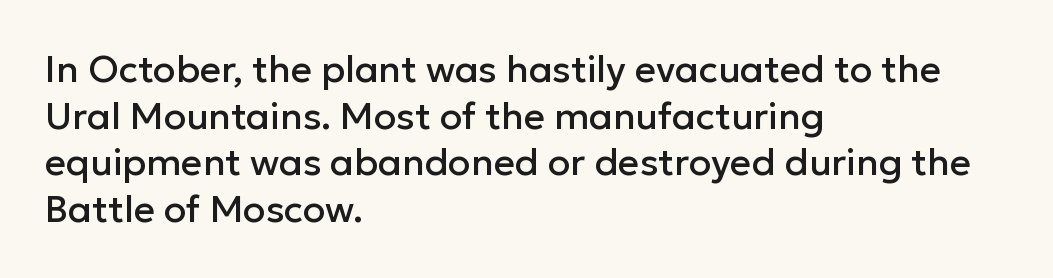
The image shows 37 px sans-serif type, upright; set left-aligned, normal line spacing (1.26x), normal letter spacing, not underlined; low stroke contrast and a medium x-height.
